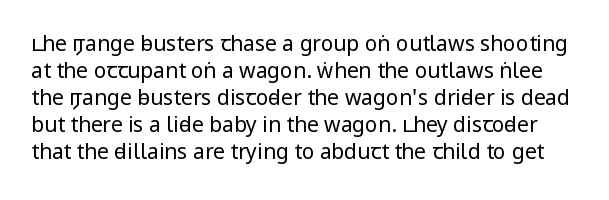
{"italic": "no", "bold": "no", "underline": "no", "line_spacing": "normal", "line_spacing_ratio": 1.29, "letter_spacing": "normal", "letter_spacing_em": 0.0, "glyph_px": 21}
